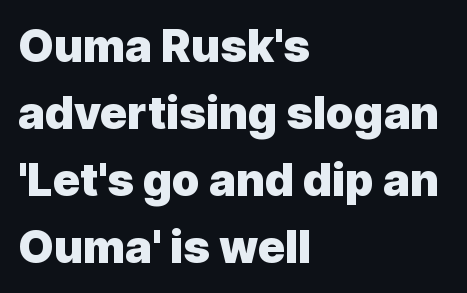
{"serif": "no", "italic": "no", "bold": "yes", "weight": "heavy", "width": "normal", "x_height": "medium", "monospaced": "no", "underline": "no", "align": "left", "line_spacing": "normal", "line_spacing_ratio": 1.49, "letter_spacing": "normal", "letter_spacing_em": 0.0, "glyph_px": 45}
